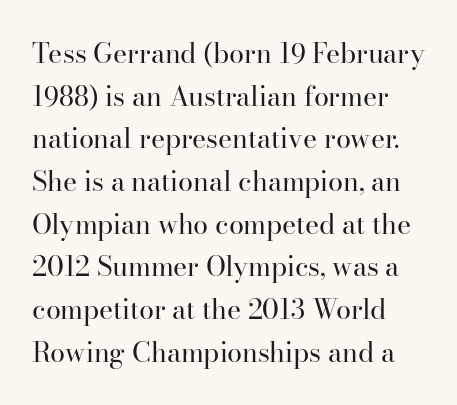
The image shows 27 px text type, upright; set normal line spacing (1.58x), normal letter spacing, not underlined.
